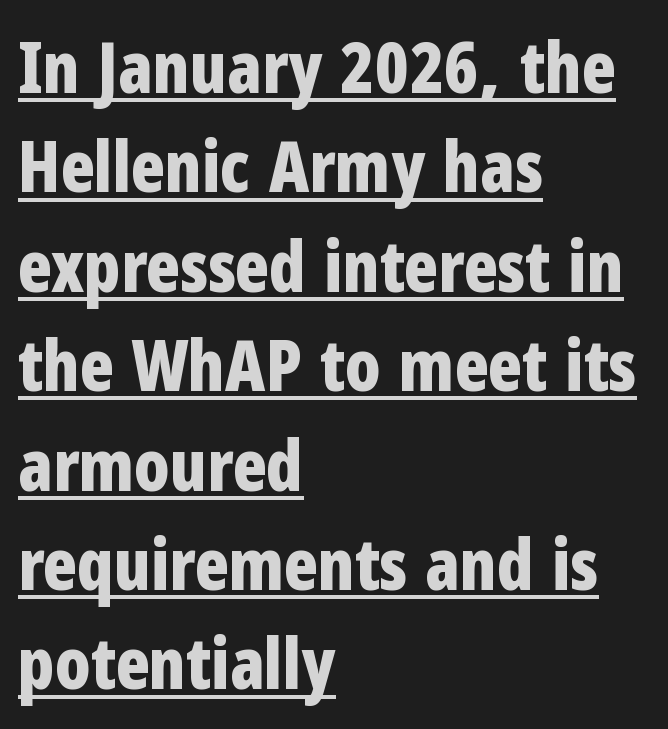
Q: Is the text bold? A: Yes.
Q: Is the text italic (slanted)? A: No, it is upright.
Q: Is the typeface a serif or a sans-serif typeface? A: Sans-serif.
Q: Is the text underlined? A: Yes.
Q: How is the paragraph aligned? A: Left-aligned.
Q: Is the spacing between letters normal or unusually wide? A: Normal.
Q: Is the spacing between lines tight, normal or loose? A: Normal.
Q: Width (condensed, normal, or wide)? A: Condensed.
Q: Stroke contrast? A: Low.
Q: x-height? A: Medium.
Q: Monospaced? A: No.
